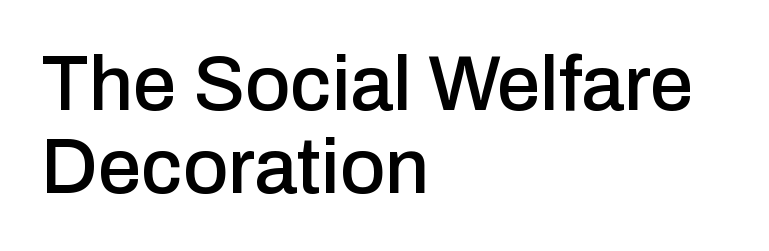
The image shows 78 px sans-serif type, upright; set left-aligned, tight line spacing (1.06x), normal letter spacing, not underlined; low stroke contrast and a medium x-height.
